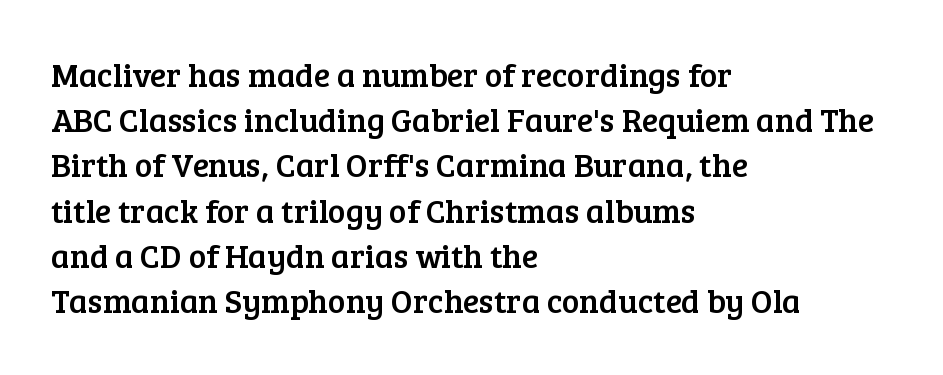
Q: Is the text italic (slanted)? A: No, it is upright.
Q: Is the typeface a serif or a sans-serif typeface? A: Serif.
Q: Is the text underlined? A: No.
Q: How is the paragraph aligned? A: Left-aligned.
Q: Is the spacing between letters normal or unusually wide? A: Normal.
Q: Is the spacing between lines tight, normal or loose? A: Normal.
Q: Width (condensed, normal, or wide)? A: Normal.
Q: Stroke contrast? A: Low.
Q: x-height? A: Medium.
Q: Monospaced? A: No.
